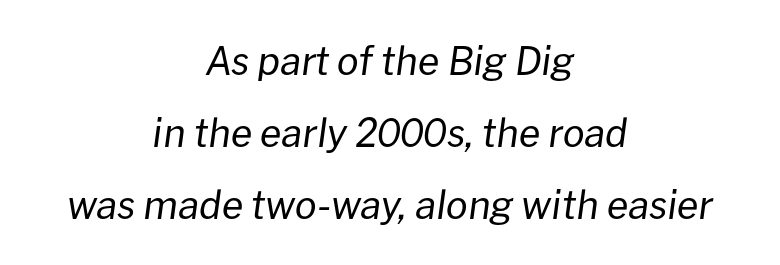
The image shows 39 px regular-weight type, italic (leaning right); set centered, line spacing 1.84x, normal letter spacing, not underlined; low stroke contrast and a medium x-height.
